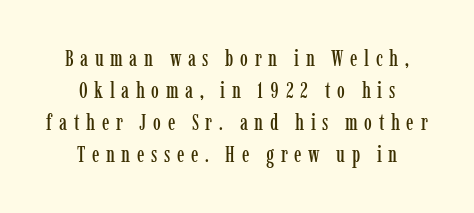
The image shows 22 px text type, upright; set centered, normal line spacing (1.45x), unusually wide letter spacing (+0.3 em), not underlined.
